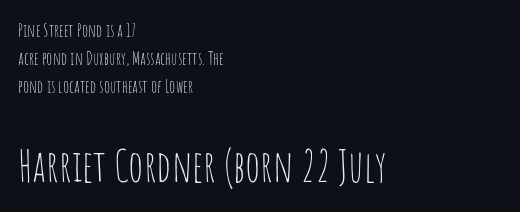
The face used here appears at its bigger size in the lower chunk. The passage shown is typed in a proportional face where columns would drift. Designer's note — italics off, roman on. Compared with typical paragraphs, the rows here are spaced about the same.
